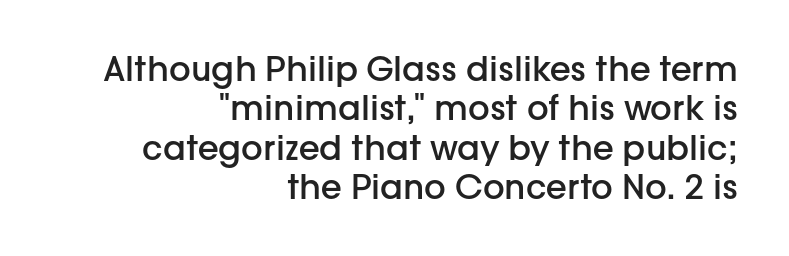
The image shows 34 px semibold sans-serif type, upright; set right-aligned, line spacing 1.16x, normal letter spacing, not underlined; low stroke contrast and a medium x-height.
